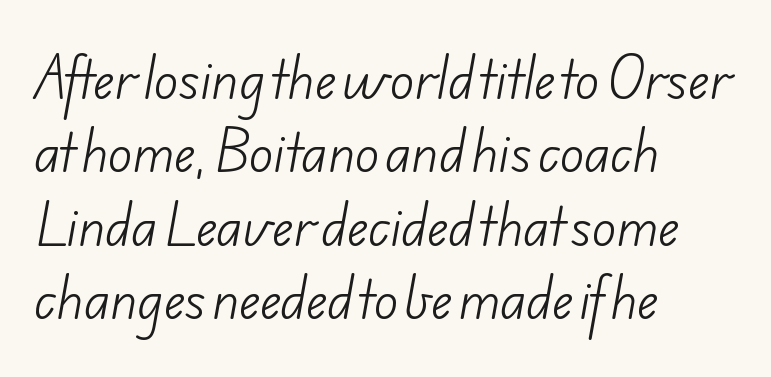
Compared with typical body copy, the letter spacing here is the same. Just letters on the line, the space beneath them empty. Serif or sans? Sans — the stroke terminals are bare. Think of a printed novel: that variable character pitch is what you see here. Weight: not bold — regular or lighter.
